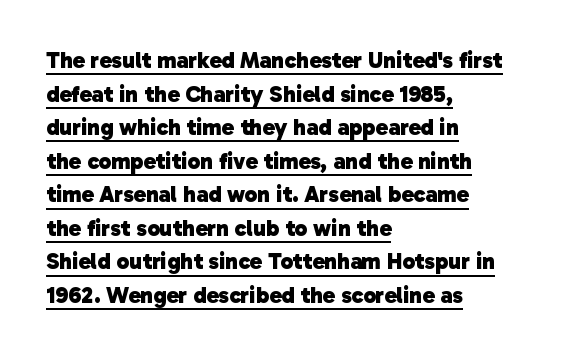
{"bold": "yes", "underline": "yes", "align": "left", "line_spacing": "normal", "line_spacing_ratio": 1.46, "letter_spacing": "normal", "letter_spacing_em": 0.0, "glyph_px": 23}
